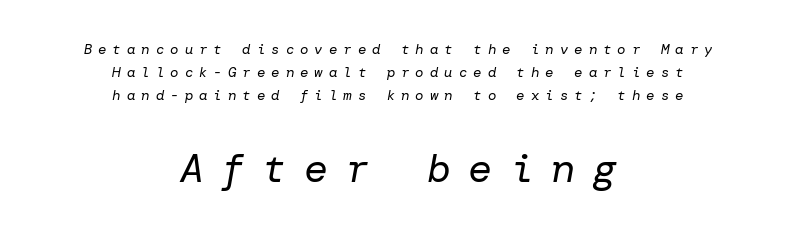
Q: Is the text bold? A: No.
Q: Is the text italic (slanted)? A: Yes, it leans right by about 10 degrees.
Q: Is the text underlined? A: No.
Q: How is the paragraph aligned? A: Centered.
Q: Is the spacing between letters normal or unusually wide? A: Unusually wide.
Q: Is the spacing between lines tight, normal or loose? A: Normal.
Q: Which block of text is set in a larger size, the first (top) or the second (bottom)? A: The second (bottom) one.
Q: Width (condensed, normal, or wide)? A: Normal.
Q: Stroke contrast? A: Low.
Q: x-height? A: Medium.
